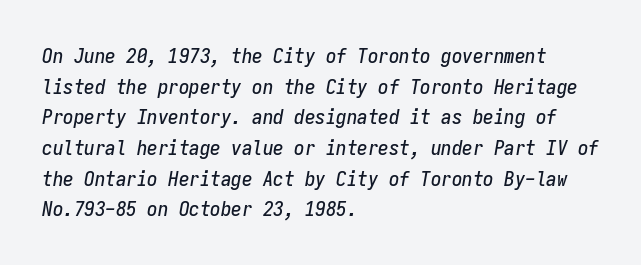
{"italic": "yes", "lean": "right", "slant_degrees": 9, "underline": "no", "align": "left", "line_spacing": "normal", "line_spacing_ratio": 1.46, "letter_spacing": "normal", "letter_spacing_em": 0.0, "glyph_px": 21}
